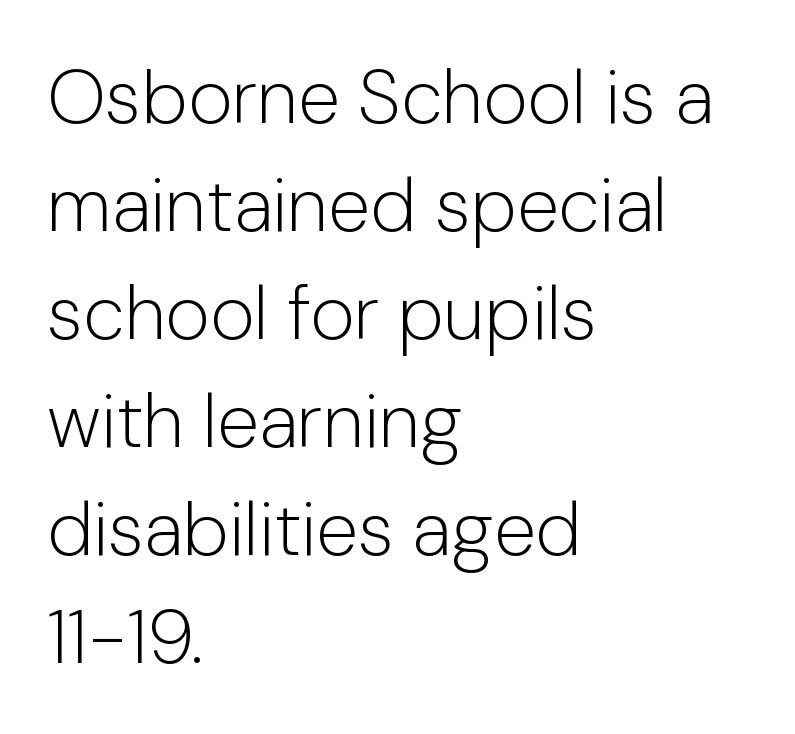
The image shows 76 px light sans-serif type, upright; set left-aligned, normal line spacing (1.42x), normal letter spacing, not underlined; low stroke contrast and a medium x-height.
